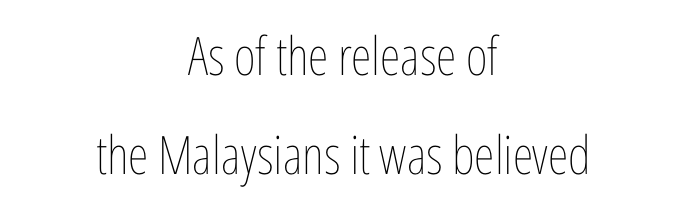
The image shows 53 px thin, condensed type, upright; set centered, line spacing 1.87x, normal letter spacing, not underlined; low stroke contrast and a medium x-height.
